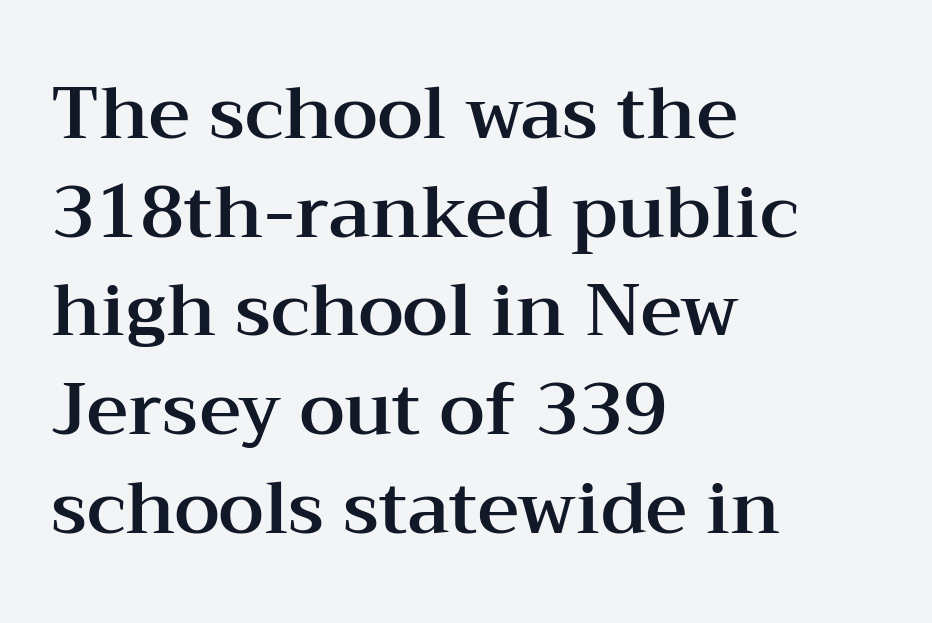
Vertical strokes here are truly vertical. Line spacing here is normal. Compared with typical body copy, the letter spacing here is the same. Old-style or modern, the face here clearly has serifs. Horizontally, the lines are justified to the leading edge only. The specimen omits any rule beneath the text block's lines.
